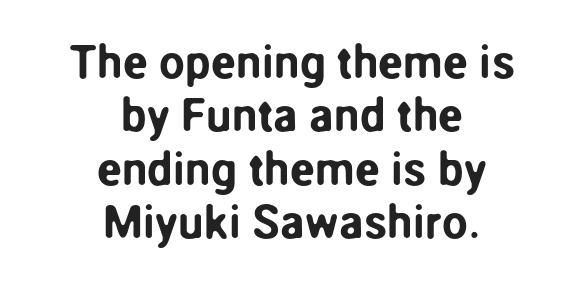
The image shows 46 px sans-serif type, upright; set centered, line spacing 1.16x, normal letter spacing, not underlined; low stroke contrast and a medium x-height.
